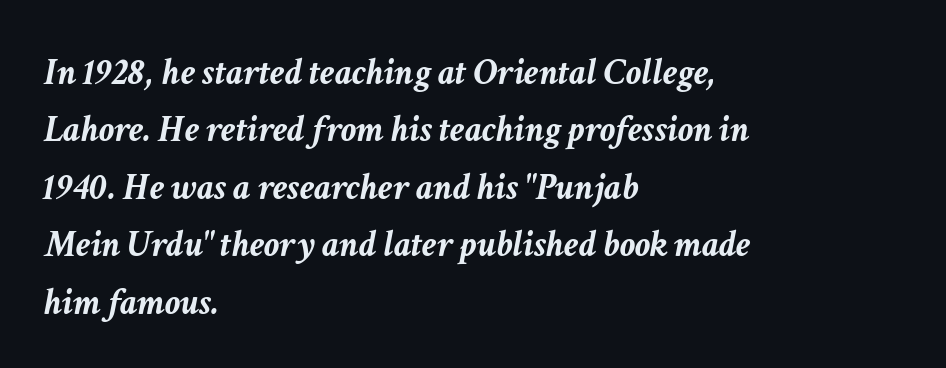
Q: Is the text bold? A: Yes.
Q: Is the text italic (slanted)? A: Yes, it leans right by about 11 degrees.
Q: Is the text underlined? A: No.
Q: How is the paragraph aligned? A: Left-aligned.
Q: Is the spacing between letters normal or unusually wide? A: Normal.
Q: Is the spacing between lines tight, normal or loose? A: Normal.
Q: Width (condensed, normal, or wide)? A: Normal.
Q: Stroke contrast? A: Low.
Q: x-height? A: Medium.
Q: Monospaced? A: No.
